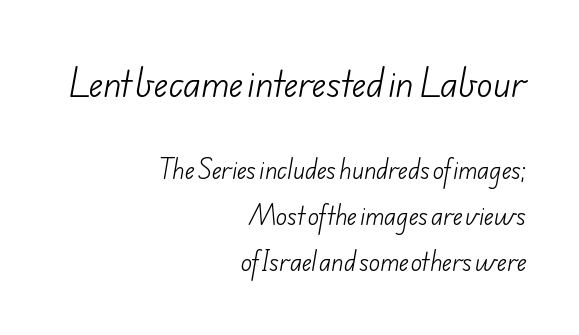
Q: Is the text bold? A: No.
Q: Is the typeface a serif or a sans-serif typeface? A: Sans-serif.
Q: Is the text underlined? A: No.
Q: How is the paragraph aligned? A: Right-aligned.
Q: Is the spacing between letters normal or unusually wide? A: Normal.
Q: Is the spacing between lines tight, normal or loose? A: Loose.
Q: Which block of text is set in a larger size, the first (top) or the second (bottom)? A: The first (top) one.
Q: Width (condensed, normal, or wide)? A: Normal.
Q: Stroke contrast? A: Low.
Q: x-height? A: Small.
Q: Monospaced? A: No.
